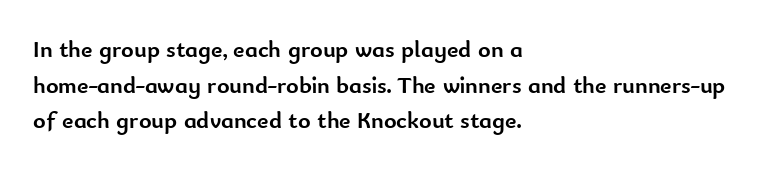
Q: Is the text bold? A: Yes.
Q: Is the text italic (slanted)? A: No, it is upright.
Q: Is the text underlined? A: No.
Q: How is the paragraph aligned? A: Left-aligned.
Q: Is the spacing between letters normal or unusually wide? A: Normal.
Q: Is the spacing between lines tight, normal or loose? A: Normal.
